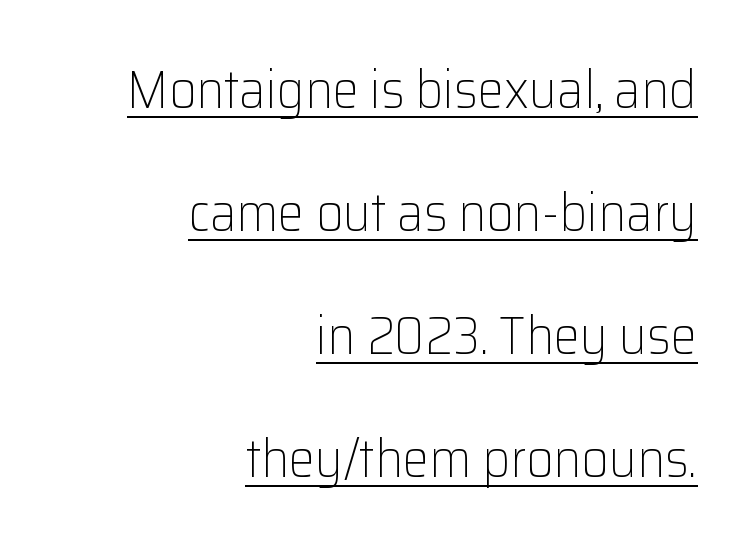
The image shows 53 px light sans-serif type, upright; set right-aligned, loose line spacing (2.32x), normal letter spacing, underlined; low stroke contrast and a medium x-height.
